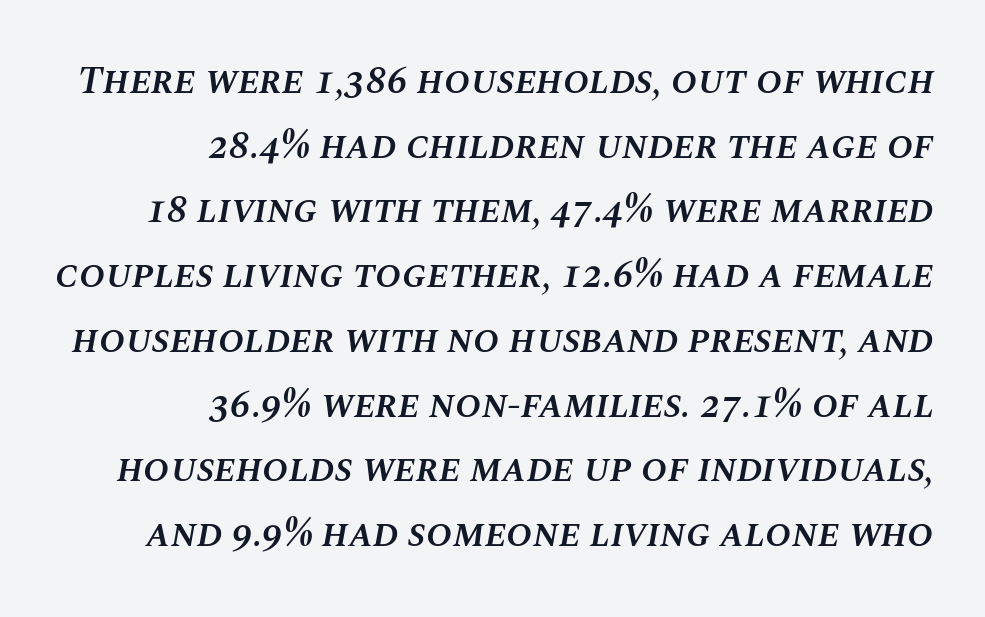
Between one letter and the next there's only the usual sliver of space. The passage shown is semibold, sitting just below true bold. The typography opts for an oblique posture over an upright one. The area under the type is left untouched. The line-height multiplier appears to be the usual default. Here the designer chose a conventional face with non-uniform glyph widths.
